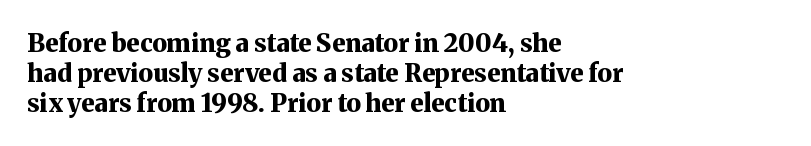
Q: Is the text bold? A: Yes.
Q: Is the text italic (slanted)? A: No, it is upright.
Q: Is the text underlined? A: No.
Q: How is the paragraph aligned? A: Left-aligned.
Q: Is the spacing between letters normal or unusually wide? A: Normal.
